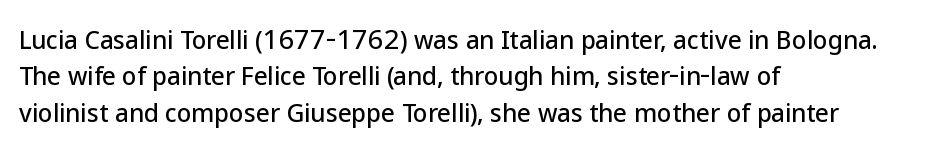
Q: Is the text italic (slanted)? A: No, it is upright.
Q: Is the text underlined? A: No.
Q: How is the paragraph aligned? A: Left-aligned.
Q: Is the spacing between letters normal or unusually wide? A: Normal.
Q: Is the spacing between lines tight, normal or loose? A: Normal.
